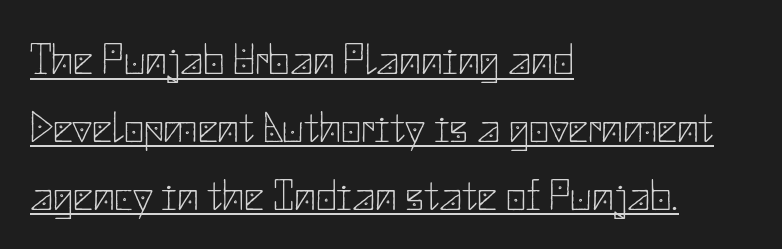
Alignment: flush left. The face used here is a sans, in the tradition of grotesques and geometrics. Is there much room between lines? A standard amount, neither cramped nor airy. Bold? No — there's no thickening of the strokes. The typography opts for an upright posture over an oblique one.
